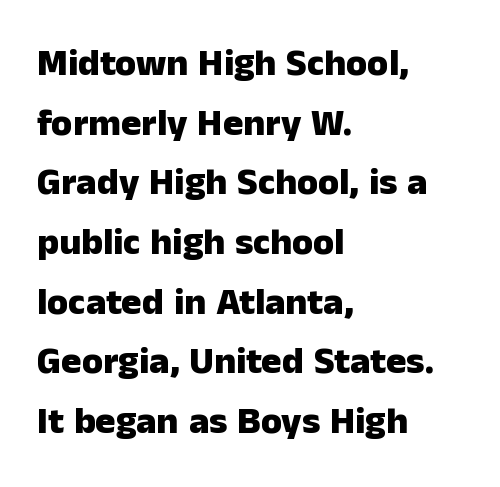
The image shows 38 px heavy sans-serif type, upright; set left-aligned, normal line spacing (1.57x), normal letter spacing, not underlined; low stroke contrast and a medium x-height.
